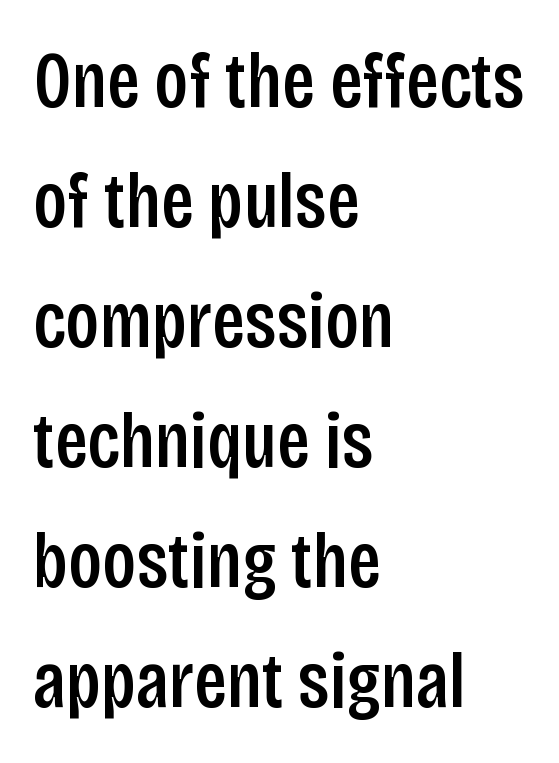
The image shows 79 px condensed sans-serif type, upright; set left-aligned, normal line spacing (1.52x), normal letter spacing, not underlined; low stroke contrast and a large x-height.
